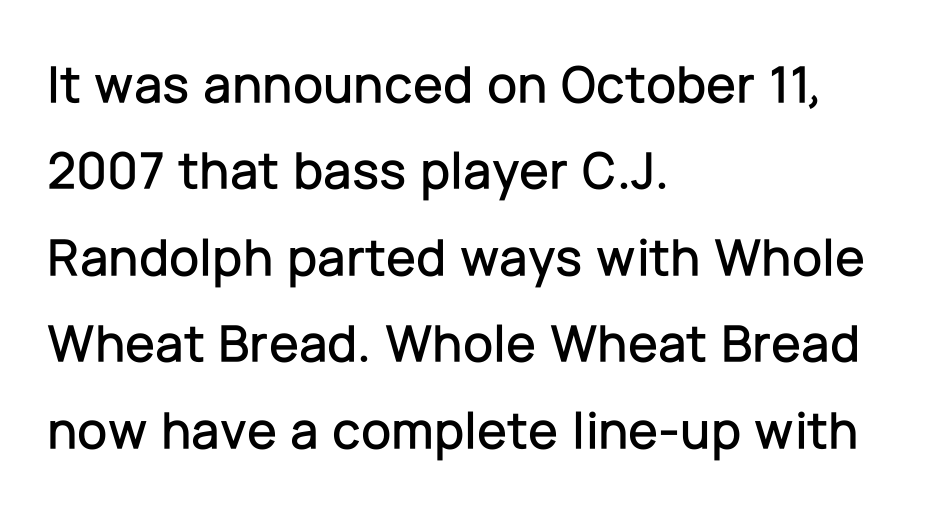
The image shows 54 px sans-serif type, upright; set left-aligned, normal line spacing (1.6x), normal letter spacing, not underlined; low stroke contrast and a medium x-height.
